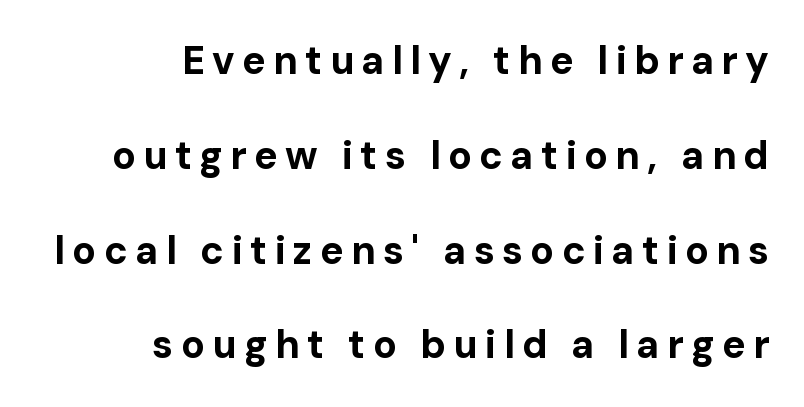
The image shows 39 px bold sans-serif type, upright; set right-aligned, loose line spacing (2.43x), not underlined; low stroke contrast and a medium x-height.
